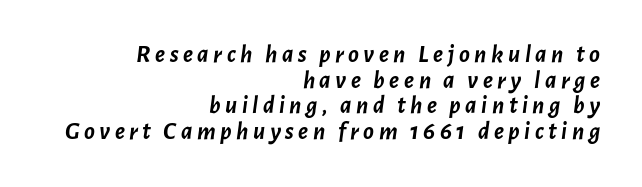
{"italic": "yes", "lean": "right", "slant_degrees": 7, "bold": "yes", "underline": "no", "align": "right", "line_spacing": "tight", "line_spacing_ratio": 1.03, "glyph_px": 25}
